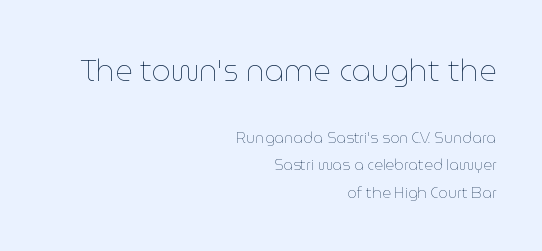
{"italic": "no", "bold": "no", "weight": "thin", "width": "normal", "stroke_contrast": "low", "x_height": "medium", "monospaced": "no", "underline": "no", "align": "right", "line_spacing_ratio": 1.83, "letter_spacing": "normal", "letter_spacing_em": 0.0, "larger_block": "first", "size_ratio": 2.0, "glyph_px": 30}
